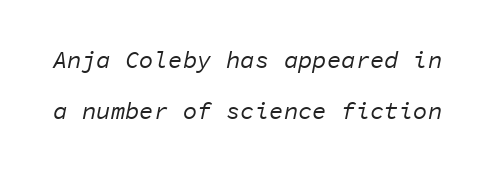
The image shows 24 px text type, italic (leaning right); set loose line spacing (2.14x), normal letter spacing, not underlined.
